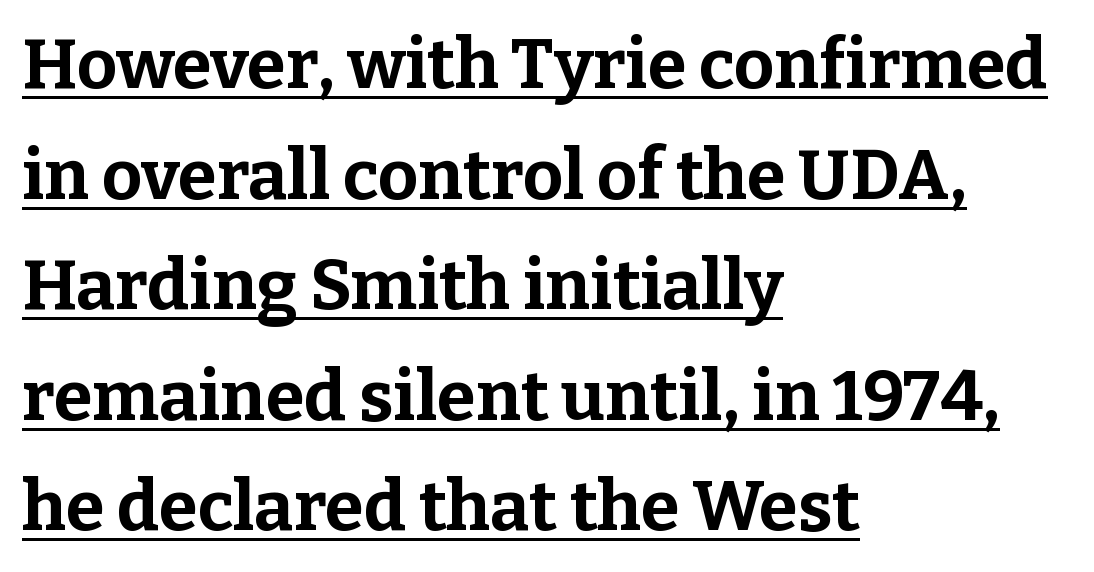
Q: Is the text bold? A: Yes.
Q: Is the text italic (slanted)? A: No, it is upright.
Q: Is the typeface a serif or a sans-serif typeface? A: Serif.
Q: Is the text underlined? A: Yes.
Q: How is the paragraph aligned? A: Left-aligned.
Q: Is the spacing between letters normal or unusually wide? A: Normal.
Q: Is the spacing between lines tight, normal or loose? A: Normal.
Q: Width (condensed, normal, or wide)? A: Normal.
Q: Stroke contrast? A: Low.
Q: x-height? A: Medium.
Q: Monospaced? A: No.
